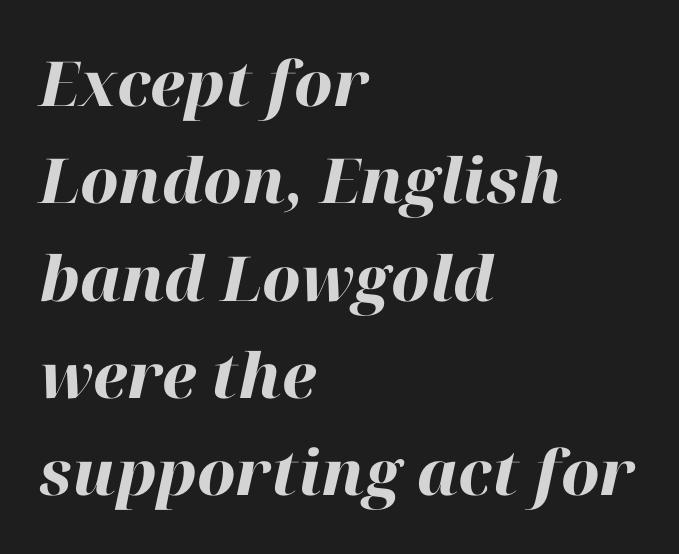
The image shows 62 px heavy type, italic (leaning right); set left-aligned, normal line spacing (1.57x), normal letter spacing, not underlined; high stroke contrast and a medium x-height.
